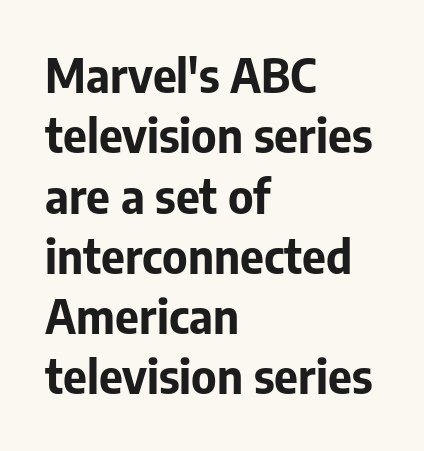
The image shows 46 px bold sans-serif type, upright; set left-aligned, normal line spacing (1.31x), normal letter spacing, not underlined; low stroke contrast and a medium x-height.
